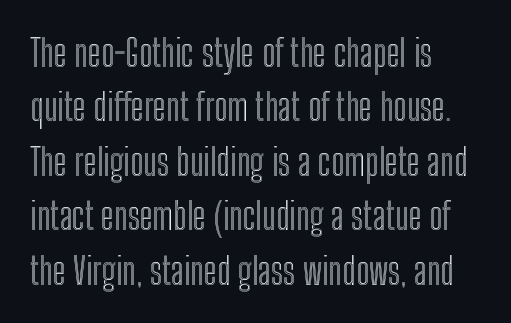
Q: Is the text italic (slanted)? A: No, it is upright.
Q: Is the text underlined? A: No.
Q: How is the paragraph aligned? A: Left-aligned.
Q: Is the spacing between letters normal or unusually wide? A: Normal.
Q: Is the spacing between lines tight, normal or loose? A: Normal.
Q: Width (condensed, normal, or wide)? A: Condensed.
Q: x-height? A: Medium.
Q: Monospaced? A: No.
